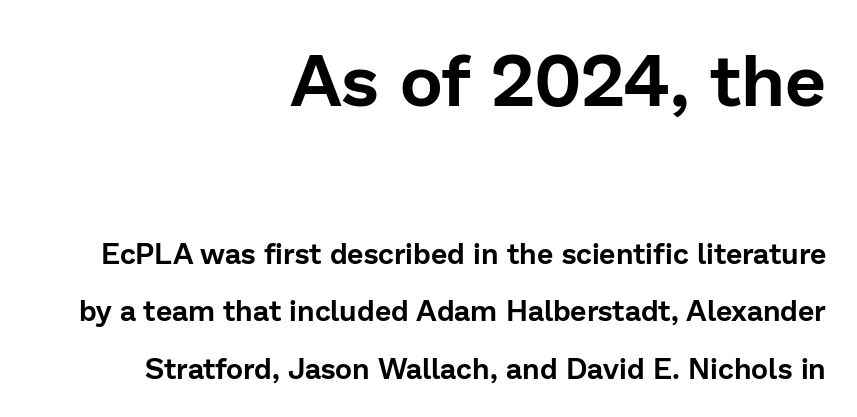
Q: Is the text italic (slanted)? A: No, it is upright.
Q: Is the typeface a serif or a sans-serif typeface? A: Sans-serif.
Q: Is the text underlined? A: No.
Q: How is the paragraph aligned? A: Right-aligned.
Q: Is the spacing between letters normal or unusually wide? A: Normal.
Q: Is the spacing between lines tight, normal or loose? A: Loose.
Q: Which block of text is set in a larger size, the first (top) or the second (bottom)? A: The first (top) one.
Q: Width (condensed, normal, or wide)? A: Normal.
Q: Stroke contrast? A: Low.
Q: x-height? A: Medium.
Q: Monospaced? A: No.
